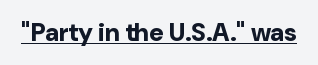
Q: Is the text bold? A: Yes.
Q: Is the text italic (slanted)? A: No, it is upright.
Q: Is the text underlined? A: Yes.
Q: Is the spacing between letters normal or unusually wide? A: Normal.
